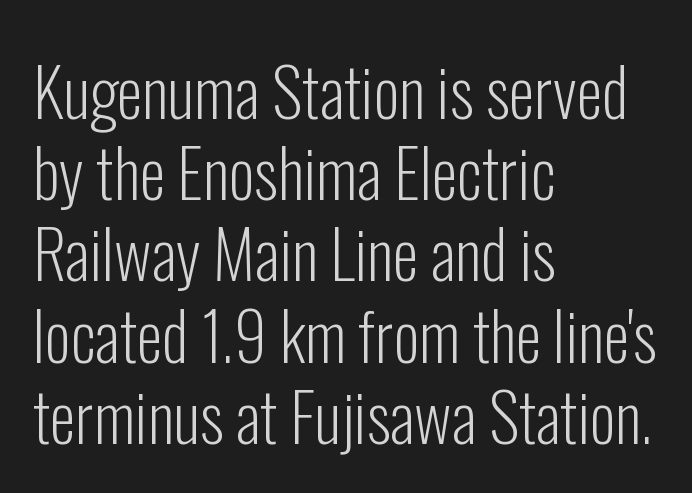
The image shows 66 px light, condensed sans-serif type, upright; set left-aligned, line spacing 1.23x, normal letter spacing, not underlined; low stroke contrast and a medium x-height.
